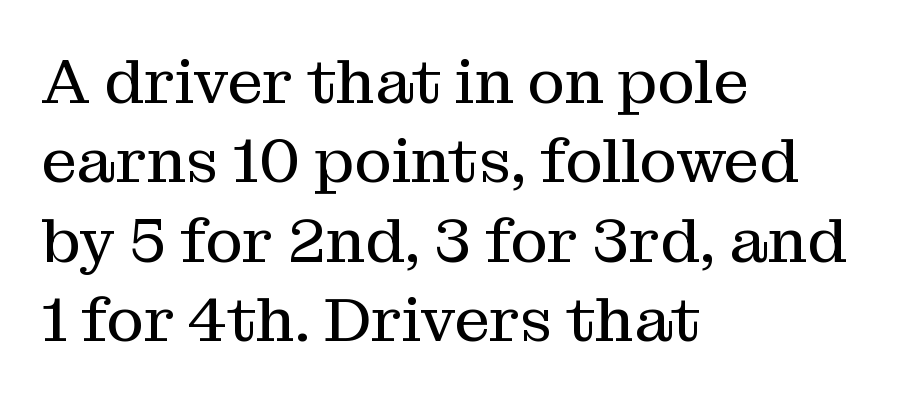
The image shows 63 px regular-weight serif type, upright; set left-aligned, normal line spacing (1.26x), normal letter spacing, not underlined; medium stroke contrast and a medium x-height.
